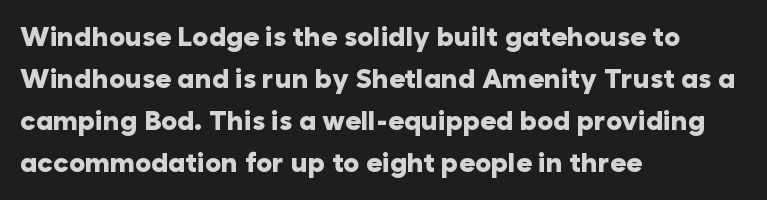
{"italic": "no", "bold": "yes", "underline": "no", "align": "left", "line_spacing": "normal", "line_spacing_ratio": 1.56, "letter_spacing": "normal", "letter_spacing_em": 0.0, "glyph_px": 27}
